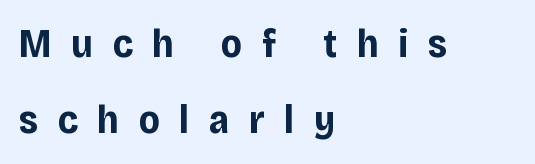
{"serif": "no", "italic": "no", "bold": "yes", "weight": "bold", "width": "normal", "stroke_contrast": "low", "x_height": "large", "monospaced": "no", "underline": "no", "align": "left", "line_spacing": "loose", "line_spacing_ratio": 1.91, "letter_spacing": "wide", "letter_spacing_em": 0.49, "glyph_px": 40}
